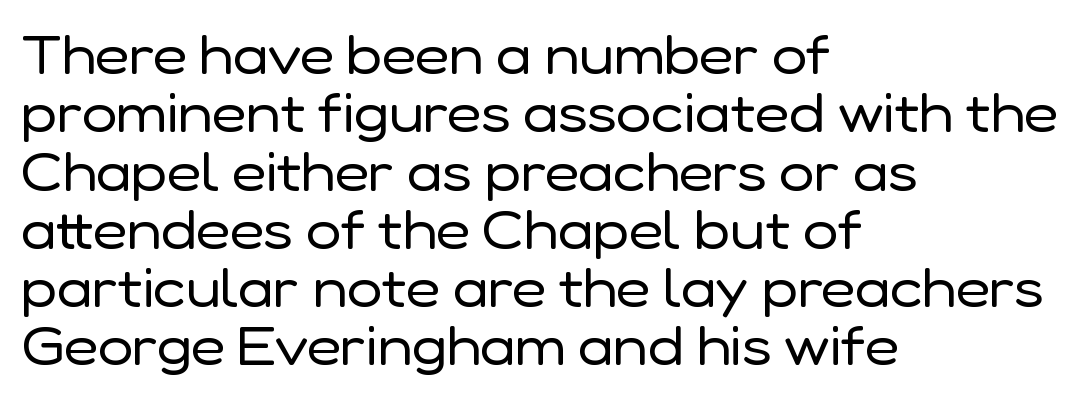
{"serif": "no", "italic": "no", "bold": "no", "weight": "regular", "width": "normal", "stroke_contrast": "low", "x_height": "medium", "monospaced": "no", "underline": "no", "align": "left", "line_spacing": "tight", "line_spacing_ratio": 1.1, "letter_spacing": "normal", "letter_spacing_em": 0.0, "glyph_px": 53}
